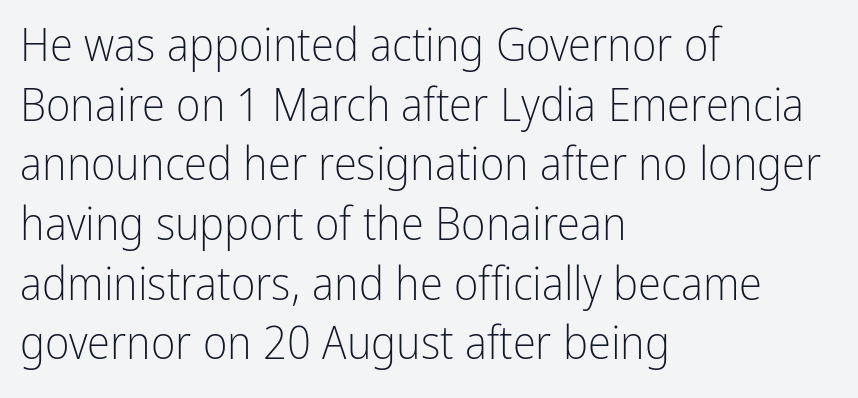
Q: Is the text bold? A: No.
Q: Is the text italic (slanted)? A: No, it is upright.
Q: Is the typeface a serif or a sans-serif typeface? A: Sans-serif.
Q: Is the text underlined? A: No.
Q: How is the paragraph aligned? A: Left-aligned.
Q: Is the spacing between letters normal or unusually wide? A: Normal.
Q: Is the spacing between lines tight, normal or loose? A: Normal.
Q: Width (condensed, normal, or wide)? A: Condensed.
Q: Stroke contrast? A: Low.
Q: x-height? A: Medium.
Q: Monospaced? A: No.
